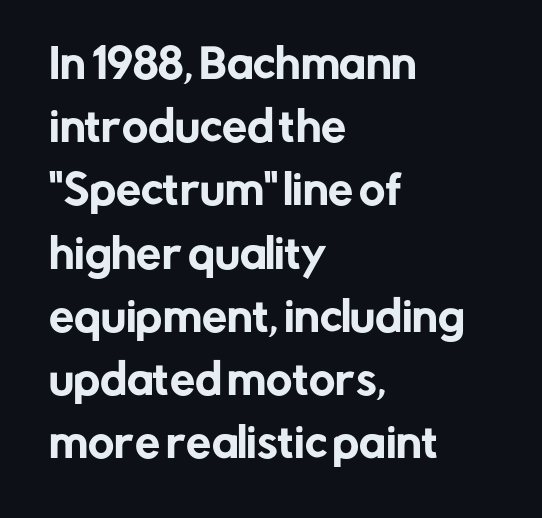
{"serif": "no", "italic": "no", "width": "normal", "stroke_contrast": "low", "x_height": "medium", "monospaced": "no", "underline": "no", "align": "left", "line_spacing": "normal", "line_spacing_ratio": 1.58, "letter_spacing": "normal", "letter_spacing_em": 0.0, "glyph_px": 40}
